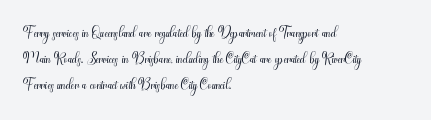
Q: Is the text bold? A: No.
Q: Is the text italic (slanted)? A: Yes.
Q: Is the text underlined? A: No.
Q: How is the paragraph aligned? A: Left-aligned.
Q: Is the spacing between letters normal or unusually wide? A: Normal.
